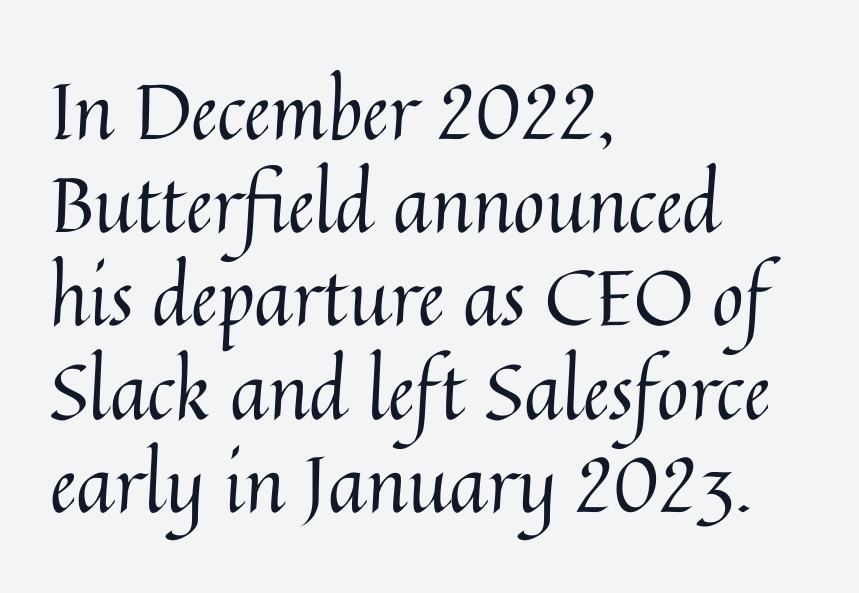
Q: Is the text bold? A: No.
Q: Is the text italic (slanted)? A: Yes.
Q: Is the text underlined? A: No.
Q: How is the paragraph aligned? A: Left-aligned.
Q: Is the spacing between letters normal or unusually wide? A: Normal.
Q: Width (condensed, normal, or wide)? A: Normal.
Q: Stroke contrast? A: Medium.
Q: x-height? A: Medium.
Q: Monospaced? A: No.
